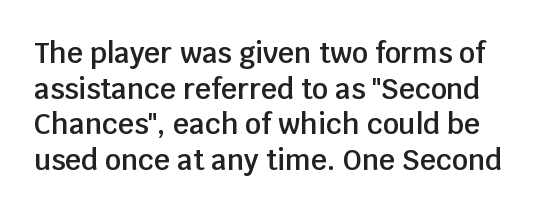
Does extra space separate the letters? No, they use regular spacing. Notice how the stems are strictly vertical — no italics here. How heavy is the stroke? Medium-heavy — a semibold, shy of bold. Serif or sans? Sans — the stroke terminals are bare. What's the leading like? Ordinary, nothing unusual. Varying glyph widths throughout — classic text-font behaviour.
